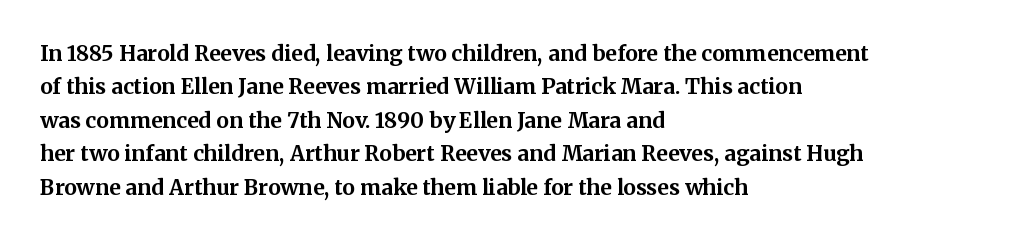
{"italic": "no", "bold": "yes", "underline": "no", "align": "left", "line_spacing": "normal", "line_spacing_ratio": 1.59, "letter_spacing": "normal", "letter_spacing_em": 0.0, "glyph_px": 21}
